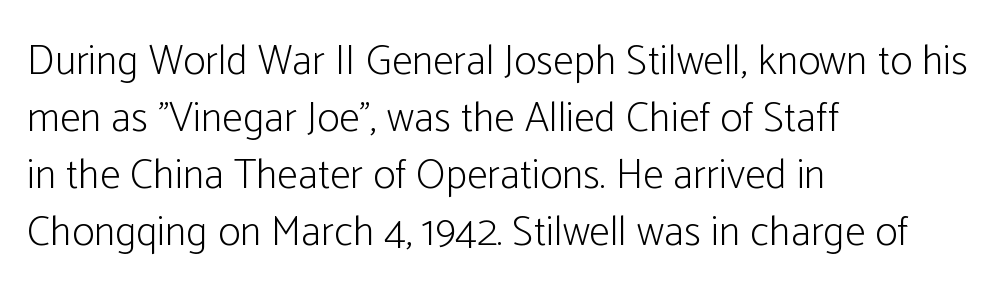
This rendering features lettering with no underline. In CSS terms this would be text-align: left. Note: no serifs on the glyphs. Observe the ordinary spacing: letters are neighbours, not strangers. Heaviness? Minimal to ordinary, like unemphasized prose. Normally led — the rows are evenly, conventionally spaced.
